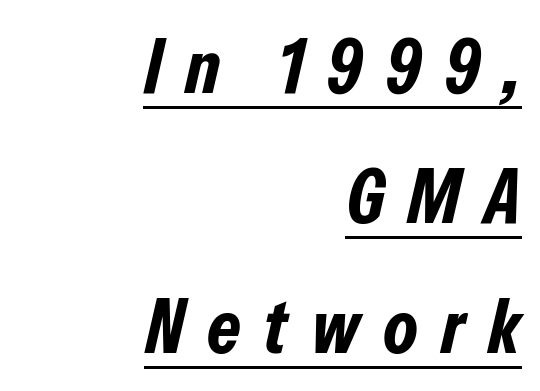
Q: Is the text bold? A: Yes.
Q: Is the text italic (slanted)? A: Yes, it leans right by about 13 degrees.
Q: Is the text underlined? A: Yes.
Q: How is the paragraph aligned? A: Right-aligned.
Q: Is the spacing between letters normal or unusually wide? A: Unusually wide.
Q: Width (condensed, normal, or wide)? A: Condensed.
Q: Stroke contrast? A: Low.
Q: x-height? A: Medium.
Q: Monospaced? A: No.
